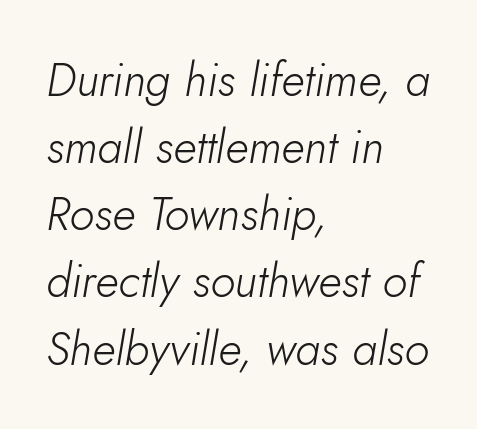
The text block is weighted toward the left margin, trailing off unevenly rightward. What's the leading like? Ordinary, nothing unusual. Slant detected: the letters are inclined. The area under the type is left untouched. Here the designer chose a conventional face with non-uniform glyph widths. The rendering keeps characters at their native spacing.
